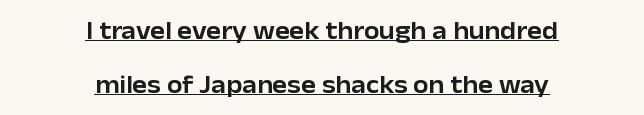
The image shows 25 px text type, upright; set centered, loose line spacing (2.17x), normal letter spacing, underlined.
